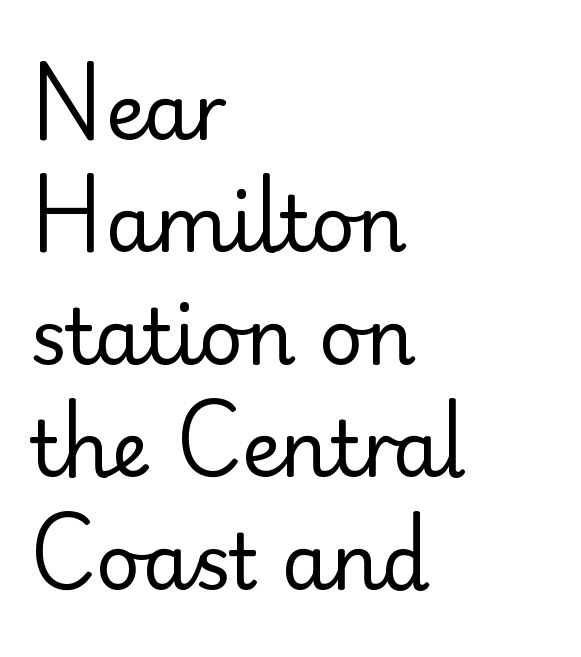
Q: Is the text bold? A: No.
Q: Is the text italic (slanted)? A: No, it is upright.
Q: Is the typeface a serif or a sans-serif typeface? A: Sans-serif.
Q: Is the text underlined? A: No.
Q: How is the paragraph aligned? A: Left-aligned.
Q: Is the spacing between letters normal or unusually wide? A: Normal.
Q: Is the spacing between lines tight, normal or loose? A: Normal.
Q: Width (condensed, normal, or wide)? A: Normal.
Q: Stroke contrast? A: Low.
Q: x-height? A: Small.
Q: Monospaced? A: No.
